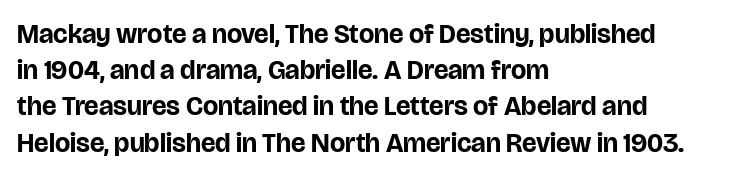
Q: Is the text bold? A: Yes.
Q: Is the text italic (slanted)? A: No, it is upright.
Q: Is the text underlined? A: No.
Q: How is the paragraph aligned? A: Left-aligned.
Q: Is the spacing between letters normal or unusually wide? A: Normal.
Q: Is the spacing between lines tight, normal or loose? A: Normal.
